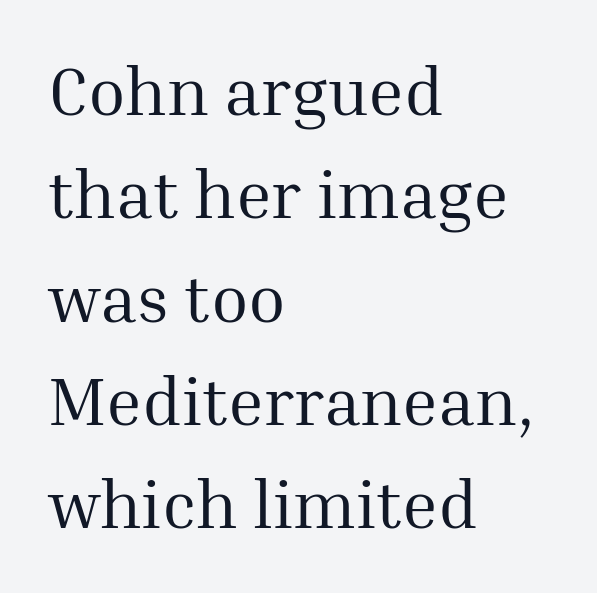
{"serif": "yes", "italic": "no", "bold": "no", "weight": "regular", "width": "normal", "stroke_contrast": "medium", "x_height": "medium", "monospaced": "no", "underline": "no", "align": "left", "line_spacing": "normal", "line_spacing_ratio": 1.52, "letter_spacing": "normal", "letter_spacing_em": 0.0, "glyph_px": 68}
